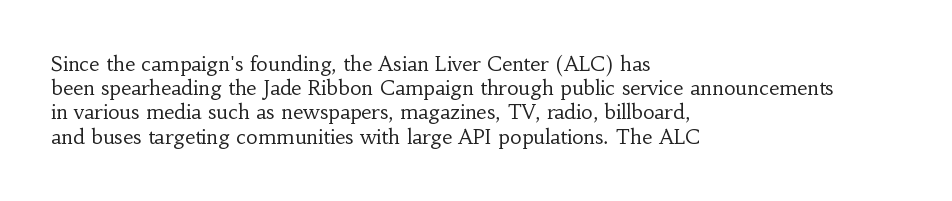
{"italic": "no", "bold": "no", "underline": "no", "align": "left", "line_spacing_ratio": 1.21, "letter_spacing": "normal", "letter_spacing_em": 0.0, "glyph_px": 20}
